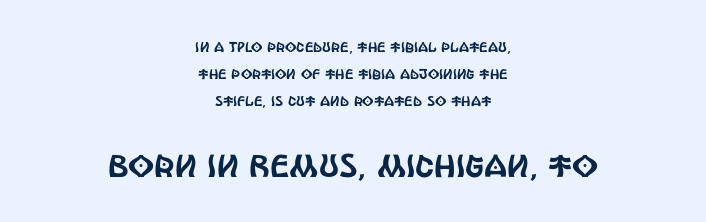
{"serif": "no", "italic": "no", "width": "condensed", "x_height": "large", "monospaced": "no", "underline": "no", "align": "center", "line_spacing": "loose", "line_spacing_ratio": 1.93, "letter_spacing": "normal", "letter_spacing_em": 0.0, "larger_block": "second", "size_ratio": 2.29, "glyph_px": 32}
